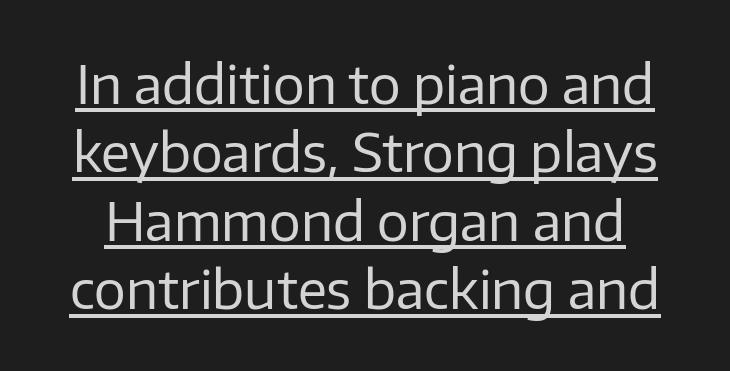
{"serif": "no", "italic": "no", "bold": "no", "weight": "regular", "width": "normal", "stroke_contrast": "low", "x_height": "medium", "monospaced": "no", "underline": "yes", "line_spacing": "normal", "line_spacing_ratio": 1.29, "letter_spacing": "normal", "letter_spacing_em": 0.0, "glyph_px": 53}
